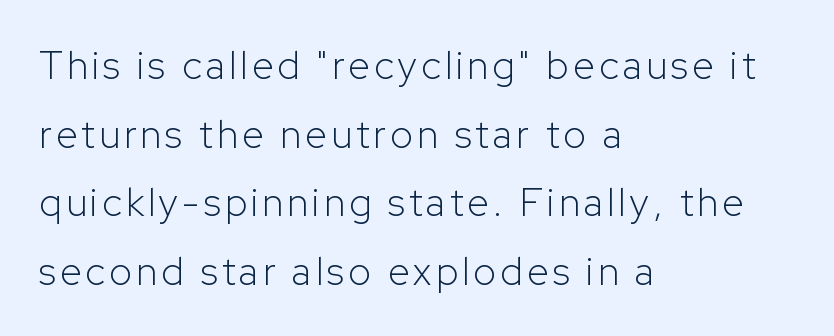
The image shows 39 px light sans-serif type, upright; set left-aligned, line spacing 1.76x, not underlined; low stroke contrast and a medium x-height.
